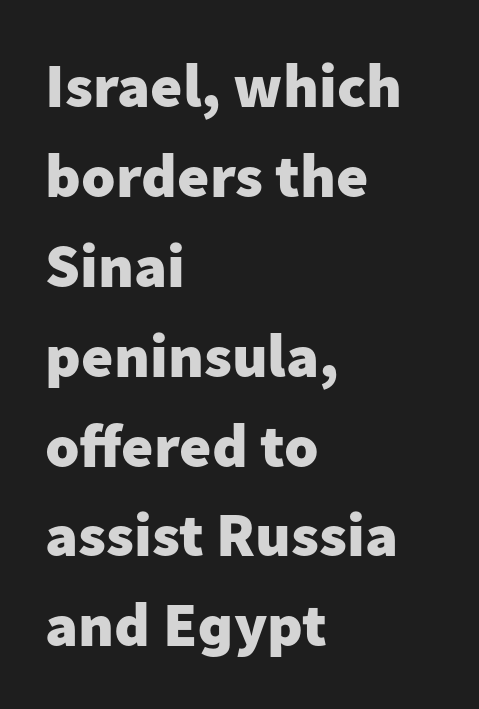
The image shows 62 px heavy sans-serif type, upright; set left-aligned, normal line spacing (1.45x), normal letter spacing, not underlined; low stroke contrast and a medium x-height.
